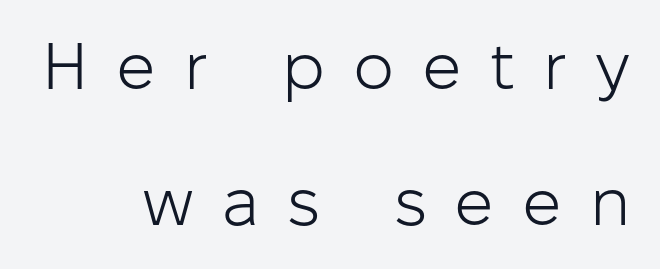
{"serif": "no", "italic": "no", "bold": "no", "weight": "light", "width": "normal", "stroke_contrast": "low", "x_height": "medium", "monospaced": "no", "underline": "no", "align": "right", "line_spacing": "loose", "line_spacing_ratio": 2.1, "letter_spacing": "wide", "letter_spacing_em": 0.43, "glyph_px": 65}
